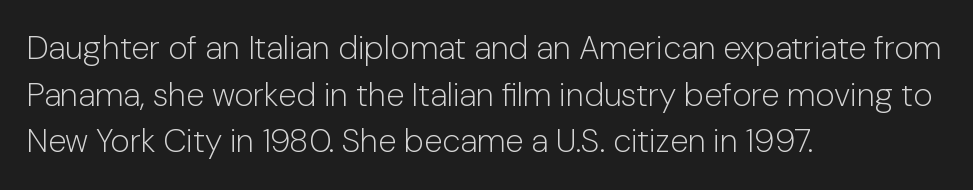
The image shows 33 px light sans-serif type, upright; set left-aligned, normal line spacing (1.41x), normal letter spacing, not underlined; low stroke contrast and a medium x-height.
